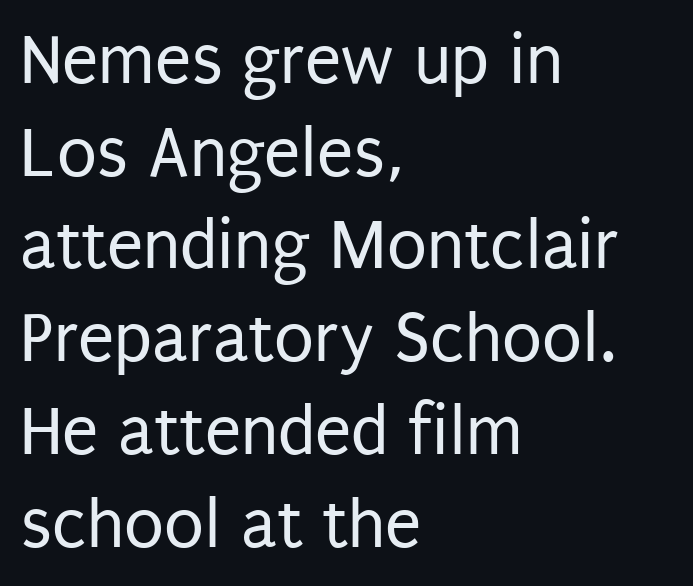
The image shows 73 px regular-weight, condensed sans-serif type, upright; set left-aligned, normal line spacing (1.27x), normal letter spacing, not underlined; low stroke contrast and a large x-height.
